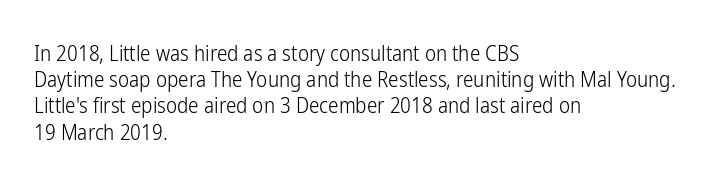
The image shows 21 px text type, upright; set left-aligned, normal line spacing (1.25x), normal letter spacing, not underlined.
